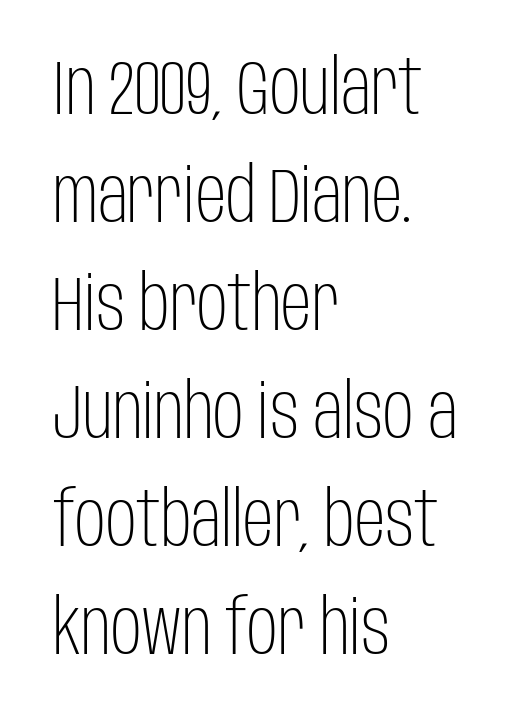
The image shows 76 px light, condensed sans-serif type, upright; set left-aligned, normal line spacing (1.42x), normal letter spacing, not underlined; low stroke contrast and a large x-height.
